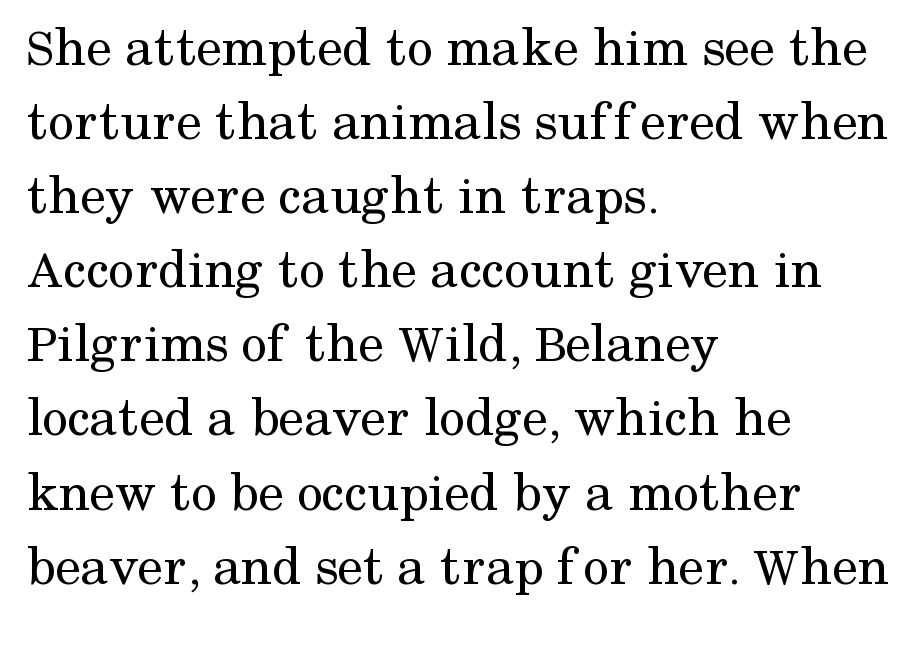
A typesetter would call this proportional, since set widths differ per character. Nobody drew a line under any word here. This sample is left-justified, so line endings fall wherever the words run out. A normal amount of white space separates one row of letters from the next.
